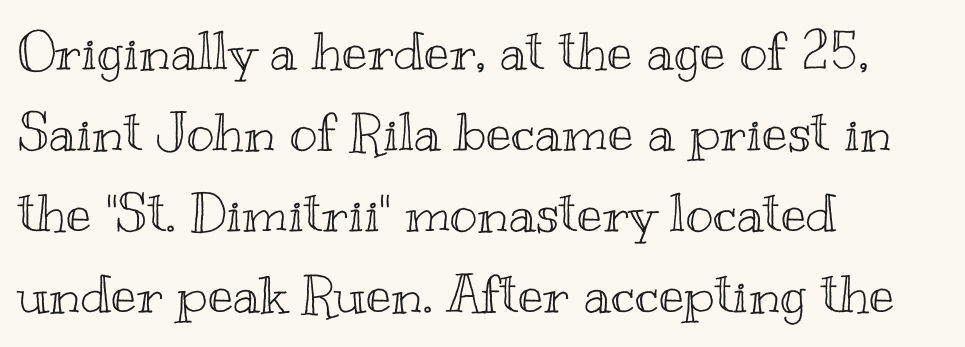
Q: Is the text italic (slanted)? A: No, it is upright.
Q: Is the text underlined? A: No.
Q: How is the paragraph aligned? A: Left-aligned.
Q: Is the spacing between letters normal or unusually wide? A: Normal.
Q: Is the spacing between lines tight, normal or loose? A: Normal.
Q: Width (condensed, normal, or wide)? A: Wide.
Q: x-height? A: Small.
Q: Monospaced? A: No.
